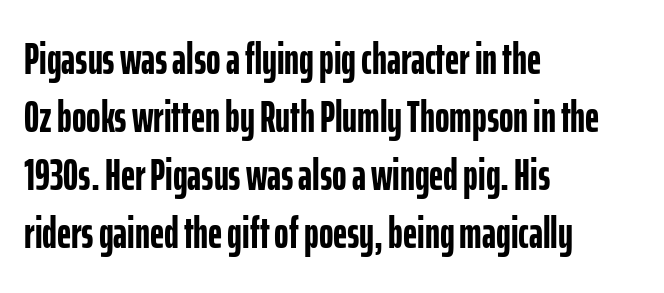
Alignment: flush left. The line-height multiplier appears to be the usual default. A typesetter would label this face a sans. Notice how thick the strokes are: this is what a full bold looks like. Is there any slant? The stems are plumb.
